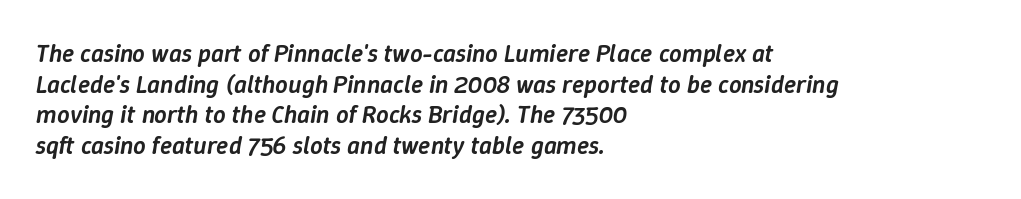
The image shows 25 px text type, italic (leaning right); set left-aligned, line spacing 1.23x, normal letter spacing, not underlined.
